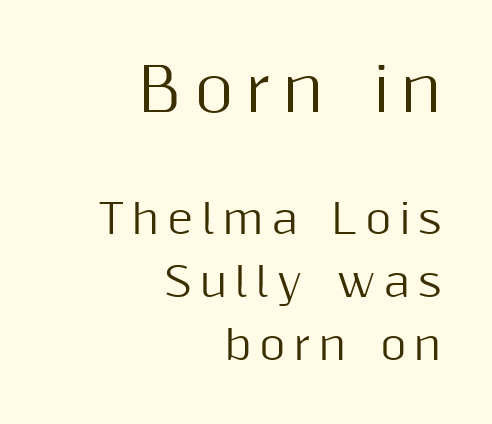
Q: Is the text italic (slanted)? A: No, it is upright.
Q: Is the typeface a serif or a sans-serif typeface? A: Sans-serif.
Q: Is the text underlined? A: No.
Q: How is the paragraph aligned? A: Right-aligned.
Q: Is the spacing between letters normal or unusually wide? A: Unusually wide.
Q: Is the spacing between lines tight, normal or loose? A: Normal.
Q: Which block of text is set in a larger size, the first (top) or the second (bottom)? A: The first (top) one.
Q: Width (condensed, normal, or wide)? A: Normal.
Q: Stroke contrast? A: Medium.
Q: x-height? A: Medium.
Q: Monospaced? A: No.
